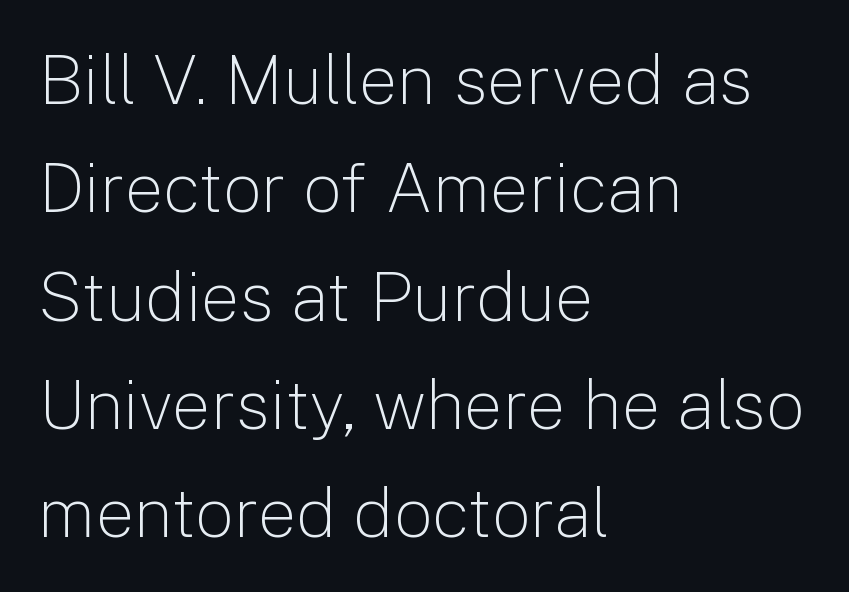
Q: Is the text bold? A: No.
Q: Is the text italic (slanted)? A: No, it is upright.
Q: Is the typeface a serif or a sans-serif typeface? A: Sans-serif.
Q: Is the text underlined? A: No.
Q: How is the paragraph aligned? A: Left-aligned.
Q: Is the spacing between letters normal or unusually wide? A: Normal.
Q: Is the spacing between lines tight, normal or loose? A: Normal.
Q: Width (condensed, normal, or wide)? A: Normal.
Q: Stroke contrast? A: Low.
Q: x-height? A: Medium.
Q: Monospaced? A: No.
